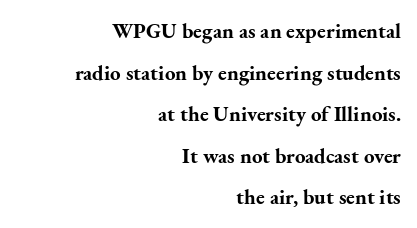
Q: Is the text bold? A: Yes.
Q: Is the text italic (slanted)? A: No, it is upright.
Q: Is the text underlined? A: No.
Q: How is the paragraph aligned? A: Right-aligned.
Q: Is the spacing between letters normal or unusually wide? A: Normal.
Q: Is the spacing between lines tight, normal or loose? A: Loose.
